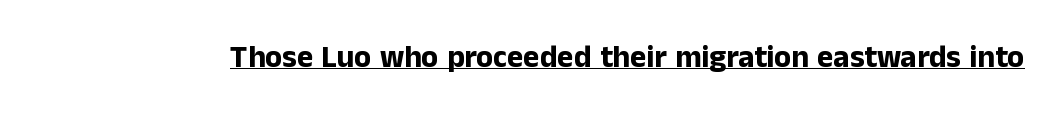
Q: Is the text bold? A: Yes.
Q: Is the text italic (slanted)? A: No, it is upright.
Q: Is the typeface a serif or a sans-serif typeface? A: Sans-serif.
Q: Is the text underlined? A: Yes.
Q: Is the spacing between letters normal or unusually wide? A: Normal.
Q: Width (condensed, normal, or wide)? A: Normal.
Q: Stroke contrast? A: Low.
Q: x-height? A: Medium.
Q: Monospaced? A: No.
